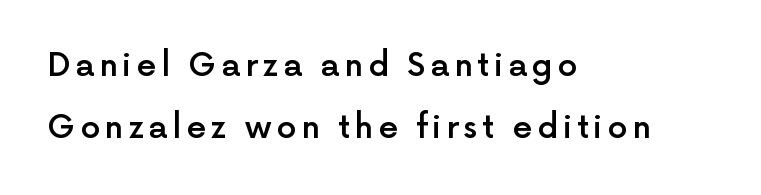
{"serif": "no", "italic": "no", "bold": "semi", "weight": "semibold", "width": "normal", "x_height": "medium", "monospaced": "no", "underline": "no", "align": "left", "line_spacing": "loose", "line_spacing_ratio": 1.93, "glyph_px": 32}
